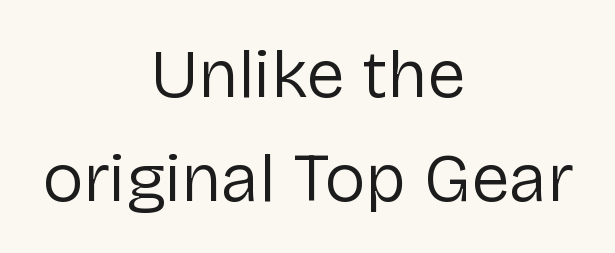
{"serif": "no", "italic": "no", "bold": "no", "weight": "regular", "width": "normal", "stroke_contrast": "low", "x_height": "medium", "monospaced": "no", "underline": "no", "align": "center", "line_spacing": "normal", "line_spacing_ratio": 1.51, "letter_spacing": "normal", "letter_spacing_em": 0.0, "glyph_px": 69}
